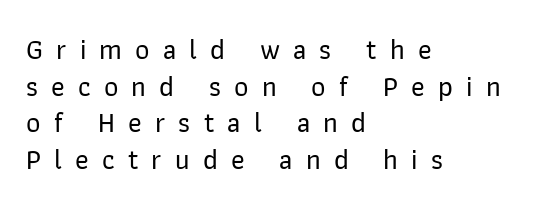
If you drew a line through each stem, it would be perfectly vertical. Tracking here is generous; glyphs stand well apart from one another. Decoration check: the copy has no underline. The setting favours the left margin, as ordinary paragraphs usually do.
